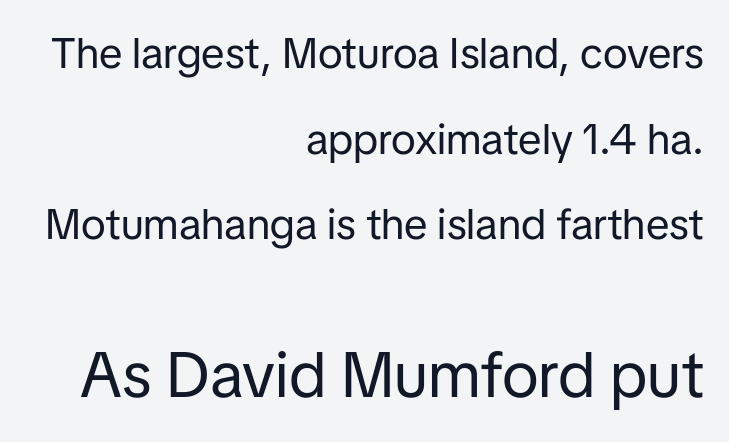
Q: Is the text bold? A: No.
Q: Is the text italic (slanted)? A: No, it is upright.
Q: Is the typeface a serif or a sans-serif typeface? A: Sans-serif.
Q: Is the text underlined? A: No.
Q: How is the paragraph aligned? A: Right-aligned.
Q: Is the spacing between letters normal or unusually wide? A: Normal.
Q: Is the spacing between lines tight, normal or loose? A: Loose.
Q: Which block of text is set in a larger size, the first (top) or the second (bottom)? A: The second (bottom) one.
Q: Width (condensed, normal, or wide)? A: Normal.
Q: Stroke contrast? A: Low.
Q: x-height? A: Medium.
Q: Monospaced? A: No.
